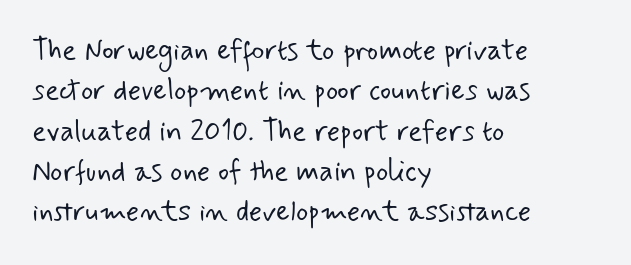
{"serif": "no", "bold": "no", "weight": "light", "width": "normal", "stroke_contrast": "low", "x_height": "small", "monospaced": "no", "underline": "no", "align": "left", "line_spacing": "normal", "line_spacing_ratio": 1.39, "letter_spacing": "normal", "letter_spacing_em": 0.0, "glyph_px": 29}
